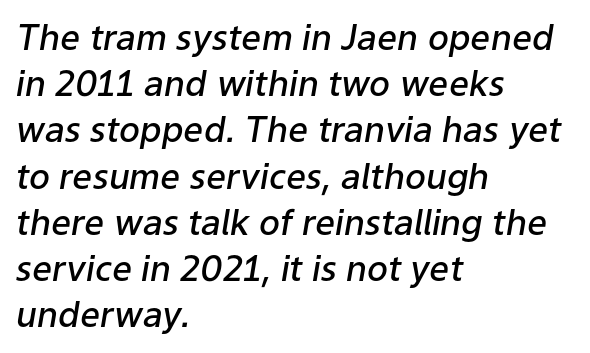
{"italic": "yes", "lean": "right", "slant_degrees": 9, "bold": "semi", "weight": "semibold", "width": "normal", "stroke_contrast": "low", "x_height": "medium", "monospaced": "no", "underline": "no", "align": "left", "line_spacing": "normal", "line_spacing_ratio": 1.32, "letter_spacing": "normal", "letter_spacing_em": 0.0, "glyph_px": 35}
